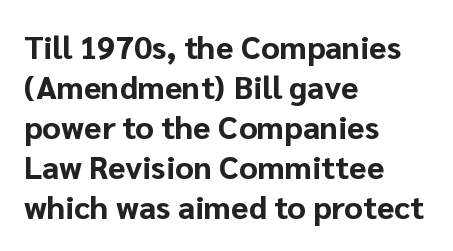
{"serif": "no", "italic": "no", "bold": "yes", "weight": "bold", "width": "normal", "stroke_contrast": "low", "x_height": "medium", "monospaced": "no", "underline": "no", "align": "left", "line_spacing": "normal", "line_spacing_ratio": 1.25, "letter_spacing": "normal", "letter_spacing_em": 0.0, "glyph_px": 32}
